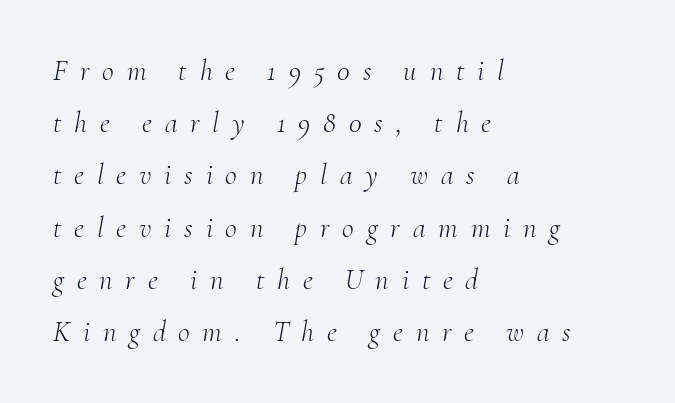
Q: Is the text bold? A: No.
Q: Is the text italic (slanted)? A: Yes, it leans right by about 10 degrees.
Q: Is the typeface a serif or a sans-serif typeface? A: Serif.
Q: Is the text underlined? A: No.
Q: How is the paragraph aligned? A: Left-aligned.
Q: Is the spacing between letters normal or unusually wide? A: Unusually wide.
Q: Width (condensed, normal, or wide)? A: Normal.
Q: Stroke contrast? A: Medium.
Q: x-height? A: Small.
Q: Monospaced? A: No.
